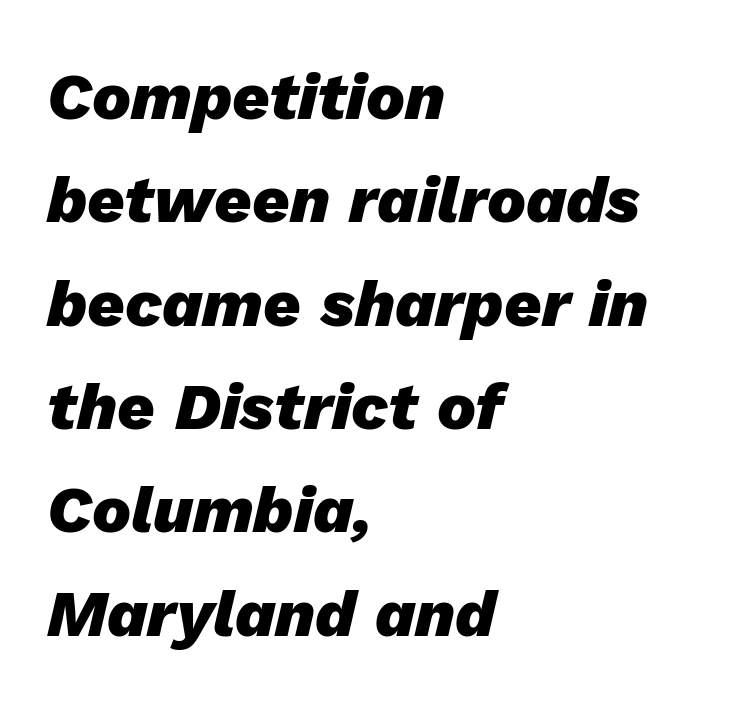
{"italic": "yes", "lean": "right", "slant_degrees": 13, "bold": "yes", "weight": "heavy", "width": "normal", "stroke_contrast": "low", "x_height": "medium", "monospaced": "no", "underline": "no", "align": "left", "line_spacing": "normal", "line_spacing_ratio": 1.59, "letter_spacing": "normal", "letter_spacing_em": 0.0, "glyph_px": 65}
